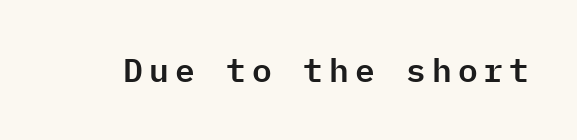
Q: Is the text italic (slanted)? A: No, it is upright.
Q: Is the typeface a serif or a sans-serif typeface? A: Sans-serif.
Q: Is the text underlined? A: No.
Q: Width (condensed, normal, or wide)? A: Normal.
Q: Stroke contrast? A: Low.
Q: x-height? A: Medium.
Q: Monospaced? A: Yes.
